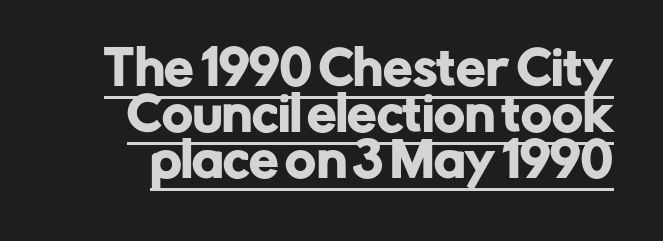
Q: Is the text italic (slanted)? A: No, it is upright.
Q: Is the typeface a serif or a sans-serif typeface? A: Sans-serif.
Q: Is the text underlined? A: Yes.
Q: Is the spacing between letters normal or unusually wide? A: Normal.
Q: Is the spacing between lines tight, normal or loose? A: Tight.
Q: Width (condensed, normal, or wide)? A: Normal.
Q: Stroke contrast? A: Low.
Q: x-height? A: Medium.
Q: Monospaced? A: No.
